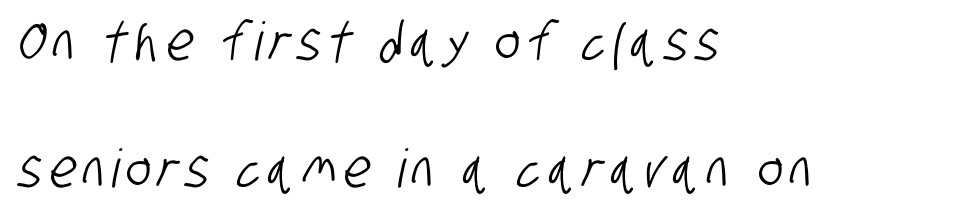
{"serif": "no", "width": "condensed", "stroke_contrast": "low", "x_height": "large", "monospaced": "no", "underline": "no", "align": "left", "line_spacing": "loose", "line_spacing_ratio": 2.4, "glyph_px": 53}
